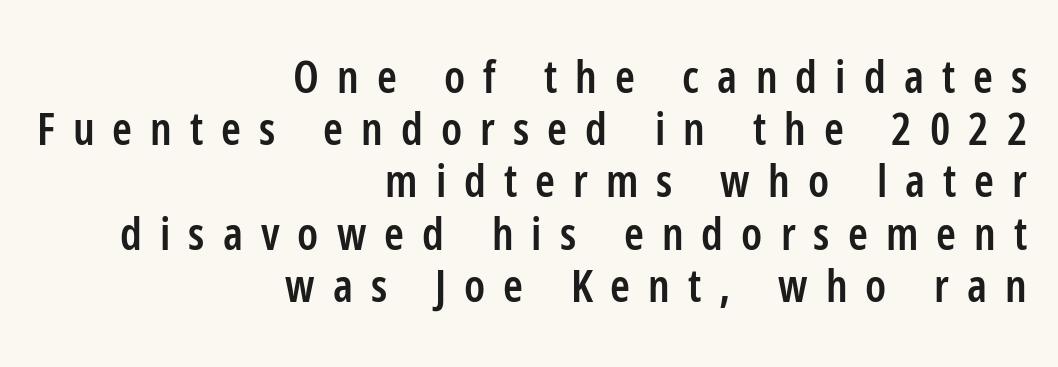
The image shows 45 px semibold, condensed sans-serif type, upright; set right-aligned, line spacing 1.16x, unusually wide letter spacing (+0.4 em), not underlined; low stroke contrast and a medium x-height.
